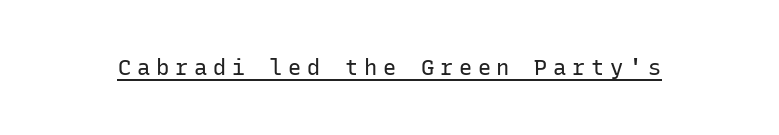
The passage shown is not bold in any degree. The typography opts for an upright posture over an oblique one. Look at the tracking — it's clearly loosened, letters drifting apart. The face used here appears with an underline applied.
